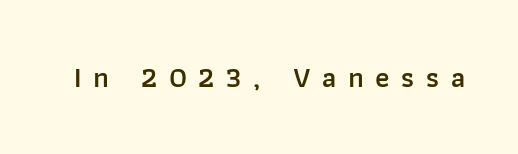
Q: Is the text bold? A: Semi-bold.
Q: Is the text italic (slanted)? A: No, it is upright.
Q: Is the typeface a serif or a sans-serif typeface? A: Sans-serif.
Q: Is the text underlined? A: No.
Q: Is the spacing between letters normal or unusually wide? A: Unusually wide.
Q: Width (condensed, normal, or wide)? A: Normal.
Q: Stroke contrast? A: Low.
Q: x-height? A: Medium.
Q: Monospaced? A: No.
